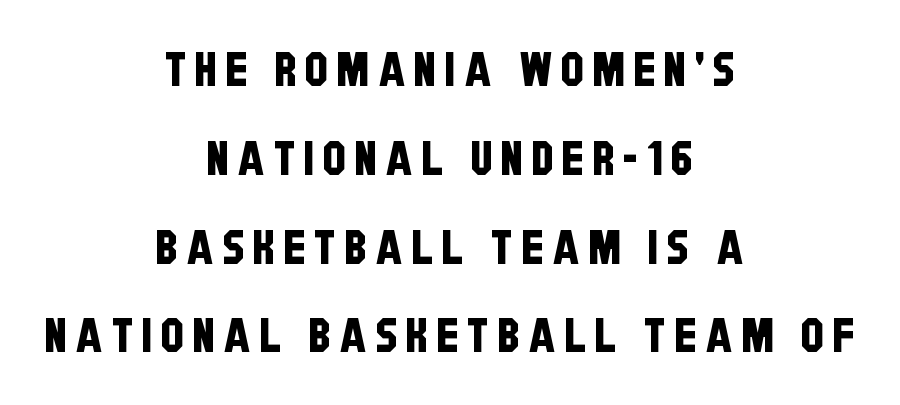
The image shows 47 px condensed sans-serif type; set centered, line spacing 1.89x, not underlined; low stroke contrast and a large x-height.
